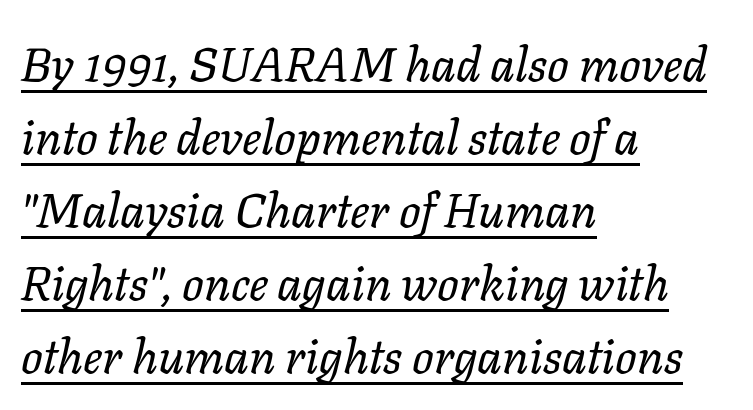
The image shows 48 px regular-weight type, italic (leaning right); set left-aligned, normal line spacing (1.52x), normal letter spacing, underlined; low stroke contrast and a medium x-height.
